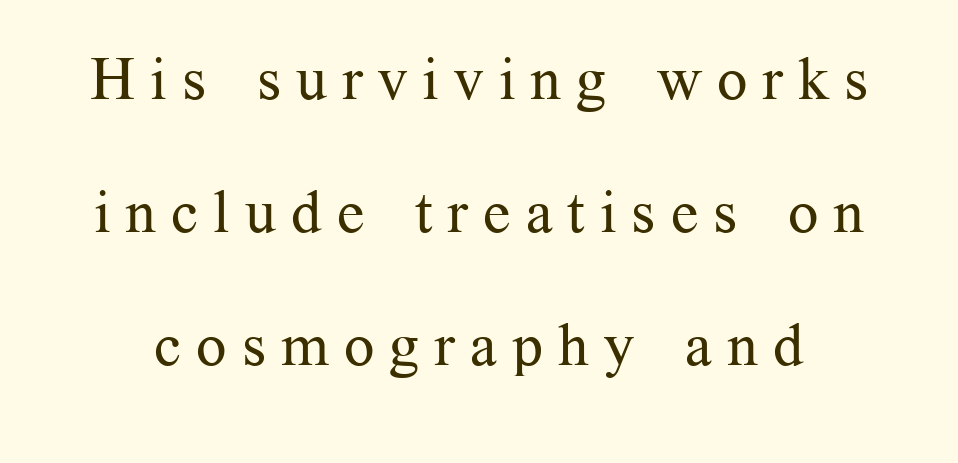
{"serif": "yes", "italic": "no", "bold": "no", "weight": "regular", "width": "normal", "stroke_contrast": "medium", "x_height": "medium", "monospaced": "no", "underline": "no", "line_spacing": "loose", "line_spacing_ratio": 2.22, "letter_spacing": "wide", "letter_spacing_em": 0.25, "glyph_px": 60}
